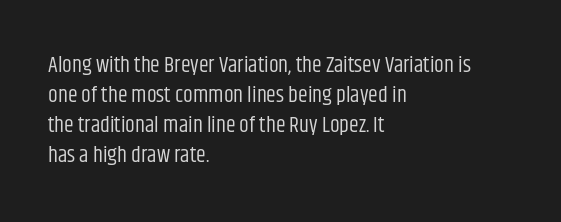
Q: Is the text bold? A: No.
Q: Is the text italic (slanted)? A: No, it is upright.
Q: Is the text underlined? A: No.
Q: How is the paragraph aligned? A: Left-aligned.
Q: Is the spacing between letters normal or unusually wide? A: Normal.
Q: Is the spacing between lines tight, normal or loose? A: Normal.
